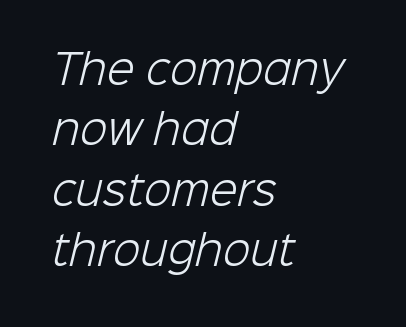
Q: Is the text bold? A: No.
Q: Is the typeface a serif or a sans-serif typeface? A: Sans-serif.
Q: Is the text underlined? A: No.
Q: How is the paragraph aligned? A: Left-aligned.
Q: Is the spacing between letters normal or unusually wide? A: Normal.
Q: Is the spacing between lines tight, normal or loose? A: Normal.
Q: Width (condensed, normal, or wide)? A: Normal.
Q: Stroke contrast? A: Low.
Q: x-height? A: Medium.
Q: Monospaced? A: No.
